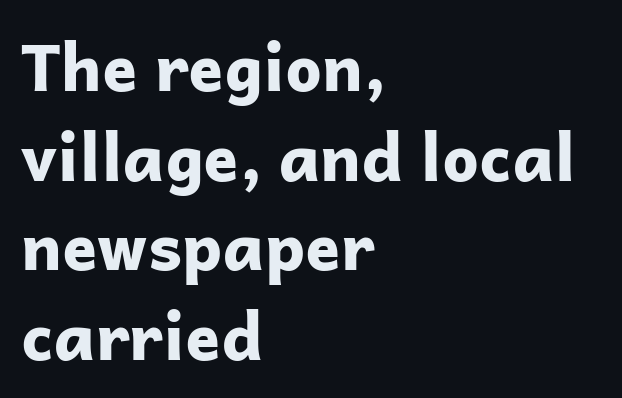
Examine the stroke ends and you'll find no serifs. Compared with a centered layout, this one pins lines to the left instead. A bare baseline throughout the passage. Do the characters align in a grid? No, the font is proportional. Regarding leading, the lines here are spaced in the standard way. A roman cut, with each character standing at attention.
